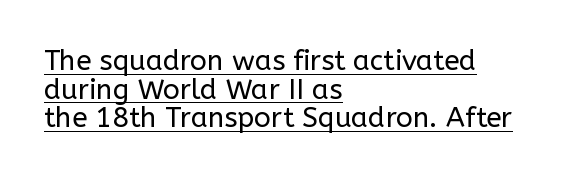
Check where the strokes stop: nothing finishes them off — pure sans. In terms of leading, this rendering errs on the cramped side. The paragraph has a hard left edge and a soft right edge. This sample carries an underscore along the baseline area. The typeface has the unassuming heft of standard copy or less.
